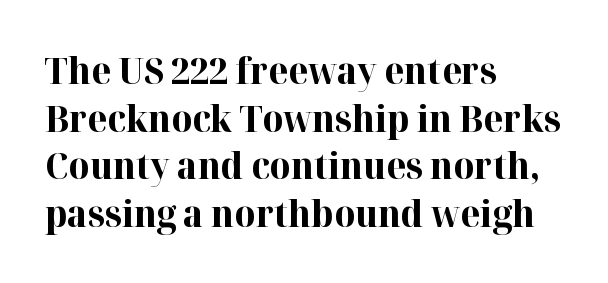
Q: Is the text bold? A: Yes.
Q: Is the text italic (slanted)? A: No, it is upright.
Q: Is the typeface a serif or a sans-serif typeface? A: Serif.
Q: Is the text underlined? A: No.
Q: How is the paragraph aligned? A: Left-aligned.
Q: Is the spacing between letters normal or unusually wide? A: Normal.
Q: Is the spacing between lines tight, normal or loose? A: Normal.
Q: Width (condensed, normal, or wide)? A: Normal.
Q: Stroke contrast? A: High.
Q: x-height? A: Medium.
Q: Monospaced? A: No.
